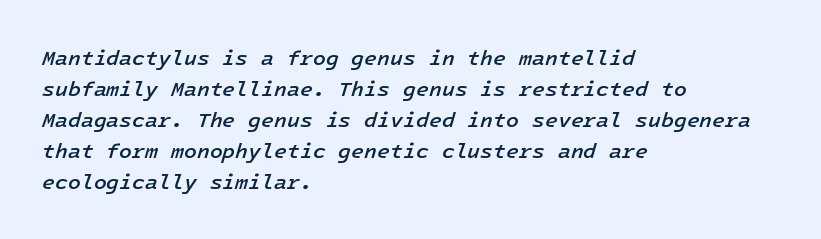
Rule under the text: the space is simply empty. Designer's note — italics engaged. The line-height multiplier appears to be the usual default. Caption: semibold face, moderately heavy strokes.
